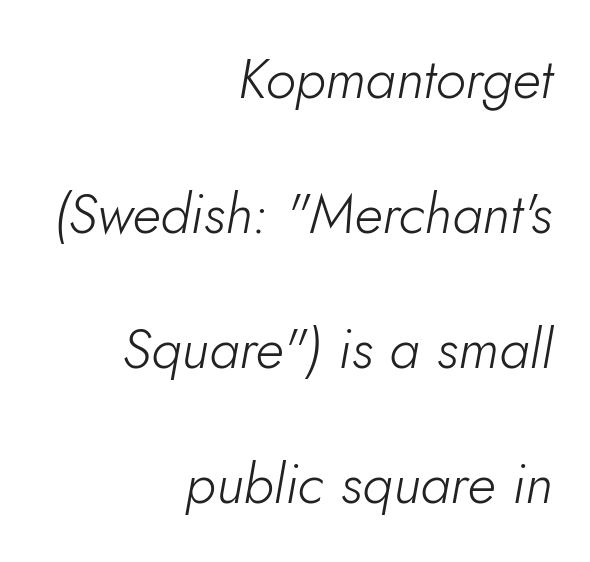
Q: Is the text bold? A: No.
Q: Is the text italic (slanted)? A: Yes, it leans right by about 10 degrees.
Q: Is the text underlined? A: No.
Q: How is the paragraph aligned? A: Right-aligned.
Q: Is the spacing between letters normal or unusually wide? A: Normal.
Q: Is the spacing between lines tight, normal or loose? A: Loose.
Q: Width (condensed, normal, or wide)? A: Normal.
Q: Stroke contrast? A: Low.
Q: x-height? A: Small.
Q: Monospaced? A: No.
